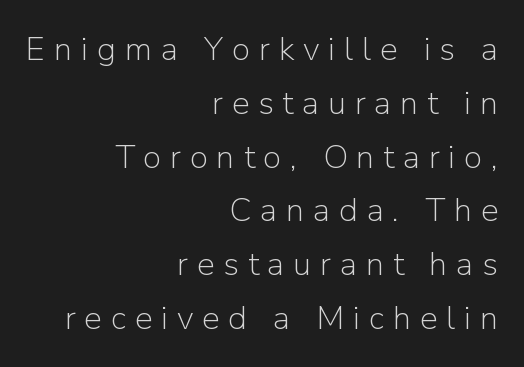
The image shows 33 px light sans-serif type, upright; set right-aligned, normal line spacing (1.63x), unusually wide letter spacing (+0.27 em), not underlined; low stroke contrast and a medium x-height.
